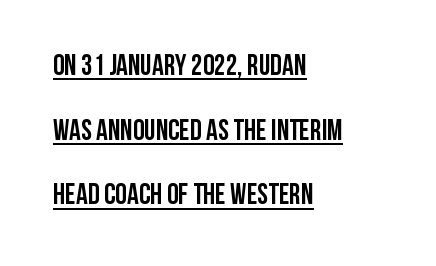
Q: Is the text bold? A: Yes.
Q: Is the text italic (slanted)? A: No, it is upright.
Q: Is the typeface a serif or a sans-serif typeface? A: Sans-serif.
Q: Is the text underlined? A: Yes.
Q: How is the paragraph aligned? A: Left-aligned.
Q: Is the spacing between letters normal or unusually wide? A: Normal.
Q: Is the spacing between lines tight, normal or loose? A: Loose.
Q: Width (condensed, normal, or wide)? A: Condensed.
Q: Stroke contrast? A: Low.
Q: x-height? A: Large.
Q: Monospaced? A: No.
